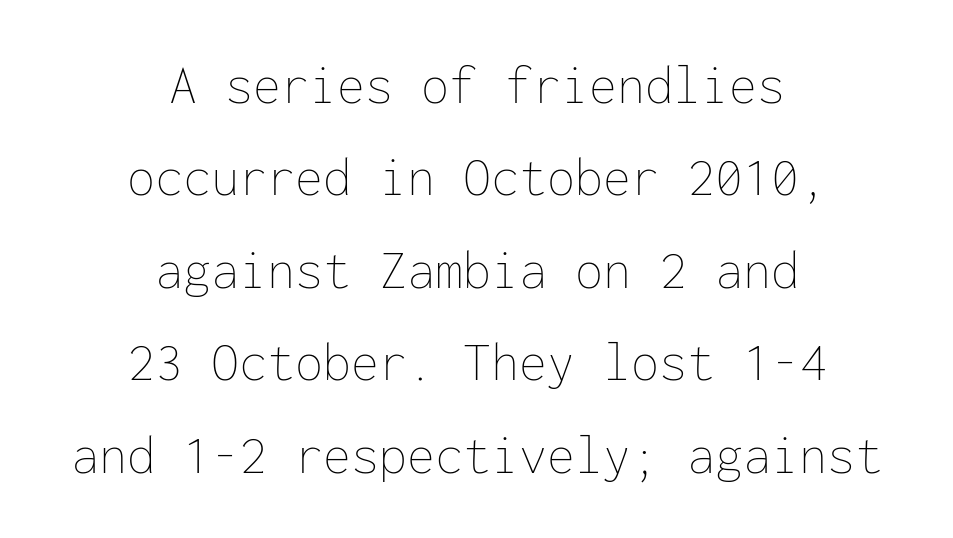
The image shows 56 px thin type, upright, monospaced; set centered, normal line spacing (1.65x), normal letter spacing, not underlined; low stroke contrast and a medium x-height.
